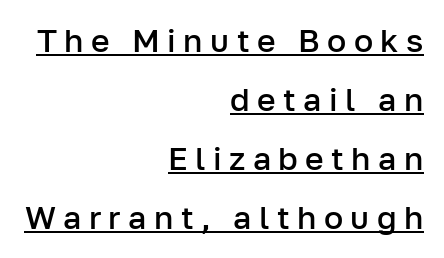
Quick note: not italic, upright. Does extra space separate the letters? Yes, quite a lot of it. This is sans-serif lettering, the kind often seen on screens and signage. You could not count columns in this text — the font is proportionally spaced.
